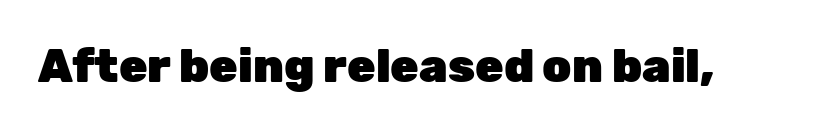
This rendering features lettering with no underline. The type sits square on the baseline with zero lean. Unlike a traditional serif, this face leaves its strokes unadorned. Is this a fixed-width face? No — the glyphs have proportional, varying widths.
